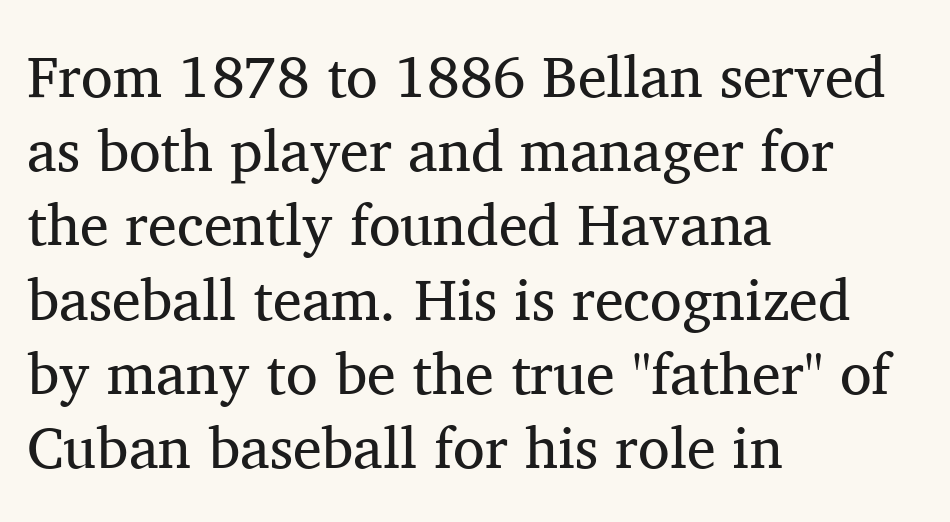
{"serif": "yes", "italic": "no", "bold": "no", "weight": "regular", "width": "normal", "stroke_contrast": "medium", "x_height": "medium", "monospaced": "no", "underline": "no", "align": "left", "line_spacing": "normal", "line_spacing_ratio": 1.28, "letter_spacing": "normal", "letter_spacing_em": 0.0, "glyph_px": 58}
